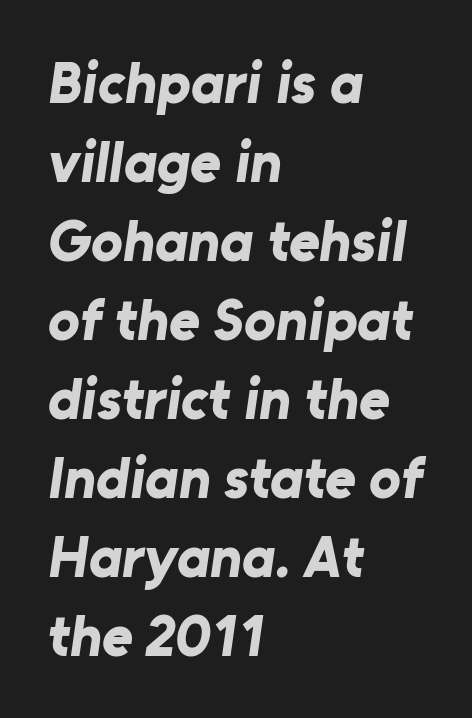
{"serif": "no", "bold": "yes", "weight": "bold", "width": "normal", "stroke_contrast": "low", "x_height": "medium", "monospaced": "no", "underline": "no", "align": "left", "line_spacing": "normal", "line_spacing_ratio": 1.34, "letter_spacing": "normal", "letter_spacing_em": 0.0, "glyph_px": 59}
